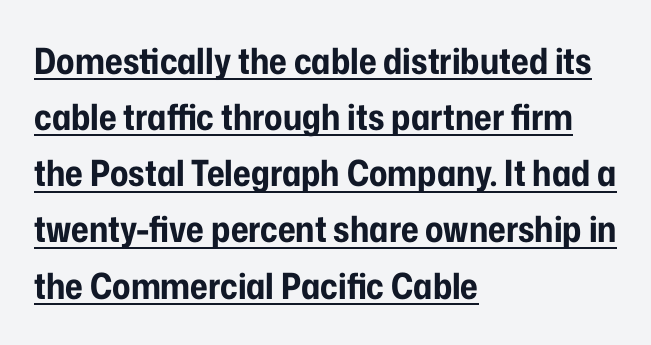
Q: Is the text bold? A: Yes.
Q: Is the text italic (slanted)? A: No, it is upright.
Q: Is the typeface a serif or a sans-serif typeface? A: Sans-serif.
Q: Is the text underlined? A: Yes.
Q: How is the paragraph aligned? A: Left-aligned.
Q: Is the spacing between letters normal or unusually wide? A: Normal.
Q: Is the spacing between lines tight, normal or loose? A: Normal.
Q: Width (condensed, normal, or wide)? A: Condensed.
Q: Stroke contrast? A: Low.
Q: x-height? A: Medium.
Q: Monospaced? A: No.
